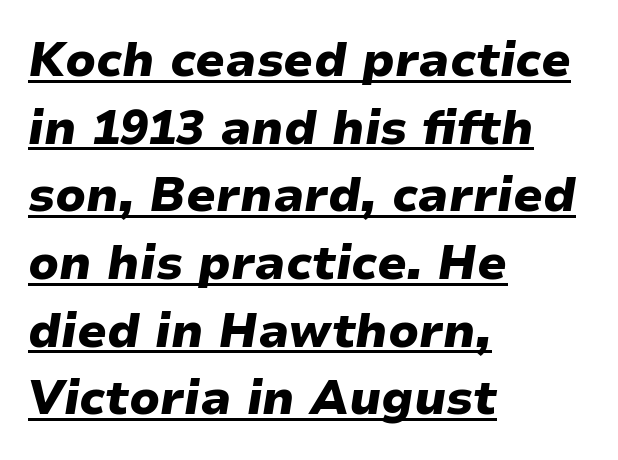
The image shows 47 px heavy, wide type, italic (leaning right); set left-aligned, normal line spacing (1.44x), normal letter spacing, underlined; low stroke contrast and a medium x-height.
